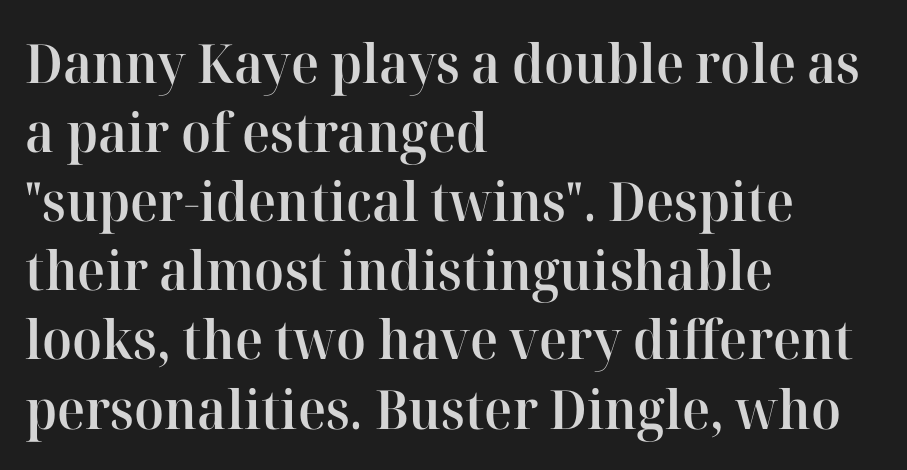
Q: Is the text bold? A: Semi-bold.
Q: Is the text italic (slanted)? A: No, it is upright.
Q: Is the typeface a serif or a sans-serif typeface? A: Serif.
Q: Is the text underlined? A: No.
Q: How is the paragraph aligned? A: Left-aligned.
Q: Is the spacing between letters normal or unusually wide? A: Normal.
Q: Is the spacing between lines tight, normal or loose? A: Normal.
Q: Width (condensed, normal, or wide)? A: Normal.
Q: Stroke contrast? A: High.
Q: x-height? A: Medium.
Q: Monospaced? A: No.
